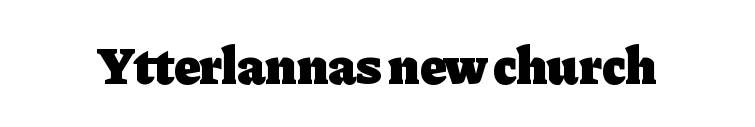
The image shows 52 px heavy serif type, upright; set normal letter spacing, not underlined; low stroke contrast and a medium x-height.
